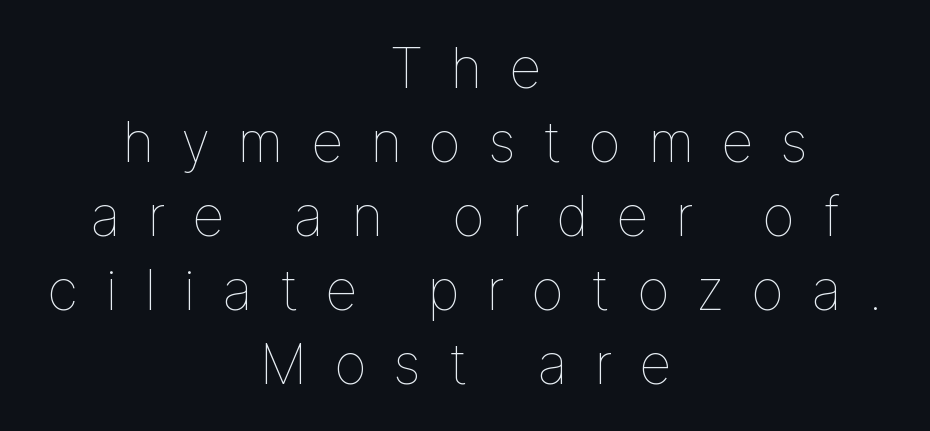
The baseline area is clear. In terms of leading, this rendering sits right in the middle. The rag falls on both sides of this text block equally. Characters follow at a spacing far wider than the type designer built in. Posture: upright roman. Character widths vary here, with narrow letters taking less room than wide ones.
